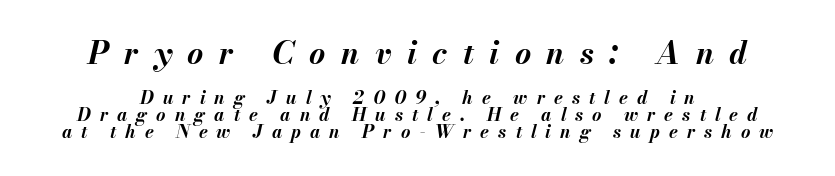
{"italic": "yes", "lean": "right", "slant_degrees": 13, "bold": "yes", "weight": "bold", "width": "normal", "stroke_contrast": "medium", "x_height": "small", "monospaced": "no", "underline": "no", "align": "center", "line_spacing": "tight", "line_spacing_ratio": 0.95, "letter_spacing": "wide", "letter_spacing_em": 0.5, "larger_block": "first", "size_ratio": 1.72, "glyph_px": 31}
